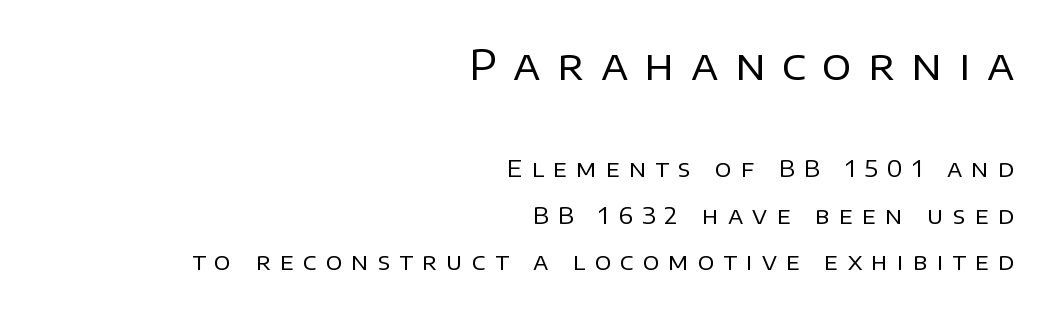
A typesetter would label this face a sans. Typesetter's note — upper block bumped up in size, lower block left smaller. Leading is clearly above the norm, producing a sparse column. The letterforms stand isolated, each surrounded by extra space.
